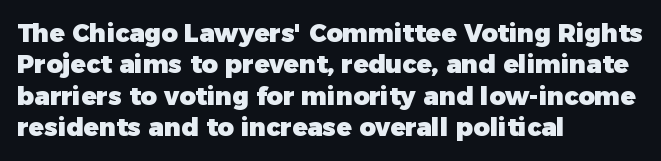
Q: Is the text bold? A: Yes.
Q: Is the text italic (slanted)? A: No, it is upright.
Q: Is the text underlined? A: No.
Q: How is the paragraph aligned? A: Left-aligned.
Q: Is the spacing between letters normal or unusually wide? A: Normal.
Q: Is the spacing between lines tight, normal or loose? A: Normal.
